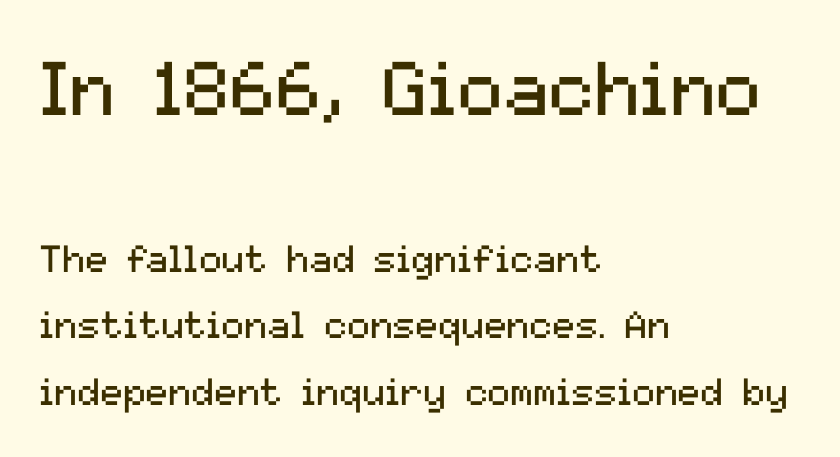
Q: Is the text bold? A: No.
Q: Is the text italic (slanted)? A: No, it is upright.
Q: Is the typeface a serif or a sans-serif typeface? A: Sans-serif.
Q: Is the text underlined? A: No.
Q: How is the paragraph aligned? A: Left-aligned.
Q: Is the spacing between letters normal or unusually wide? A: Normal.
Q: Which block of text is set in a larger size, the first (top) or the second (bottom)? A: The first (top) one.
Q: Width (condensed, normal, or wide)? A: Normal.
Q: Stroke contrast? A: Medium.
Q: x-height? A: Medium.
Q: Monospaced? A: No.
